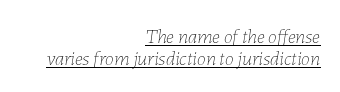
The image shows 20 px text type, italic (leaning right); set right-aligned, tight line spacing (1.11x), normal letter spacing, underlined.
